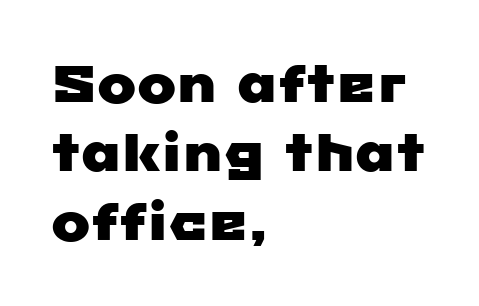
{"serif": "no", "width": "wide", "stroke_contrast": "low", "x_height": "medium", "monospaced": "no", "underline": "no", "align": "left", "line_spacing": "normal", "line_spacing_ratio": 1.33, "letter_spacing": "normal", "letter_spacing_em": 0.0, "glyph_px": 52}
